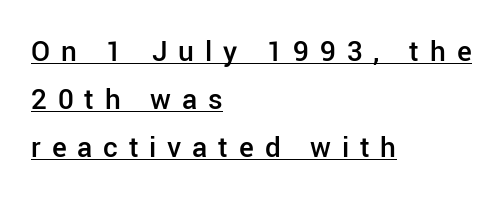
Someone cranked the tracking dial way up on this one. Look at the stroke-to-counter ratio: somewhat heavy, a semibold. The font family rendered here belongs to the sans-serif group. Line spacing here is normal. The type sits square on the baseline with zero lean. Think of a printed novel: that variable character pitch is what you see here.
